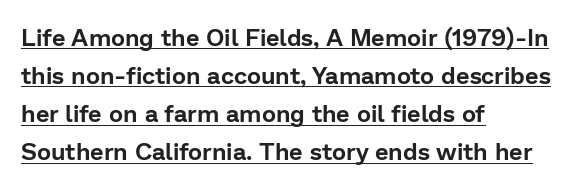
The image shows 24 px text type, upright; set left-aligned, normal line spacing (1.59x), normal letter spacing, underlined.
